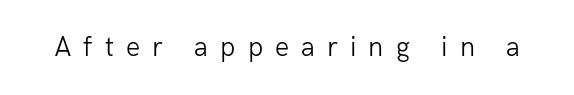
No italicization has been applied; the sample stays upright. Spacing verdict: proportional, widths tailored to each character. The text was rendered using a sans face with plain stroke endings. Letter spacing: wide. Is the type heavy? It reads as light-to-regular instead.
